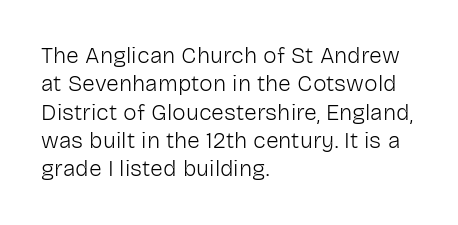
Q: Is the text bold? A: No.
Q: Is the text italic (slanted)? A: No, it is upright.
Q: Is the text underlined? A: No.
Q: How is the paragraph aligned? A: Left-aligned.
Q: Is the spacing between letters normal or unusually wide? A: Normal.
